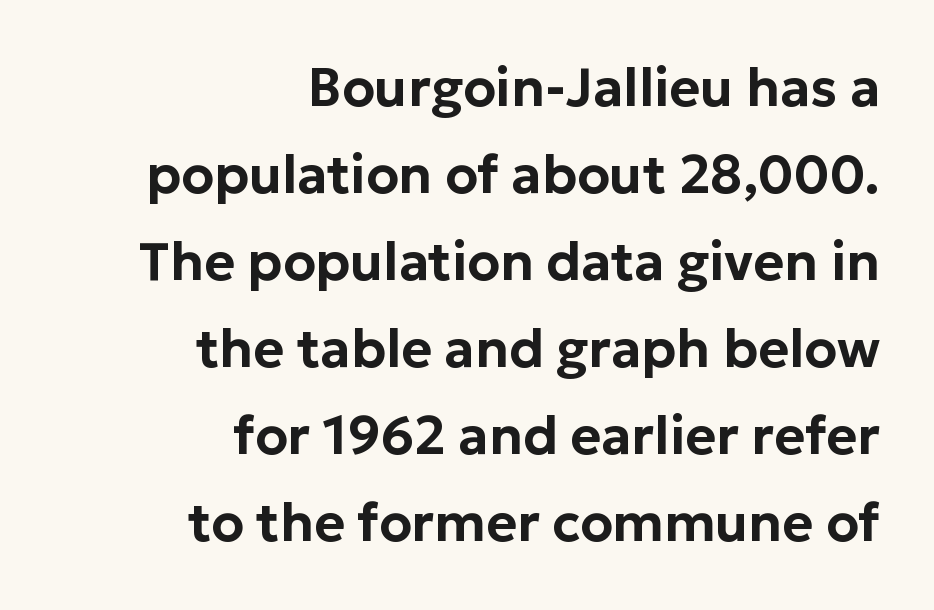
The image shows 53 px sans-serif type, upright; set right-aligned, normal line spacing (1.64x), normal letter spacing, not underlined; low stroke contrast and a medium x-height.
